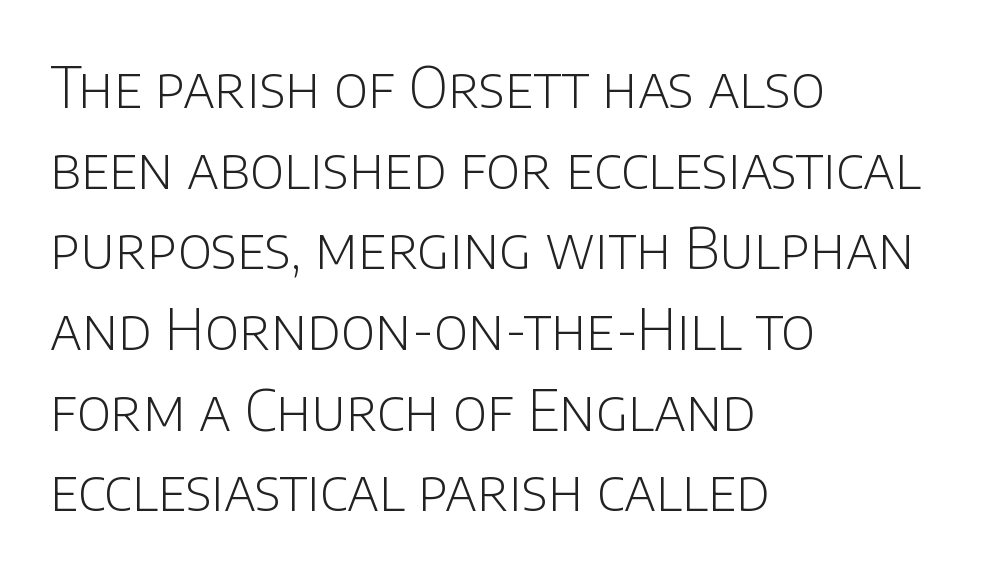
{"serif": "no", "italic": "no", "bold": "no", "weight": "light", "width": "normal", "stroke_contrast": "low", "x_height": "large", "monospaced": "no", "underline": "no", "align": "left", "line_spacing": "normal", "line_spacing_ratio": 1.44, "letter_spacing": "normal", "letter_spacing_em": 0.0, "glyph_px": 56}
